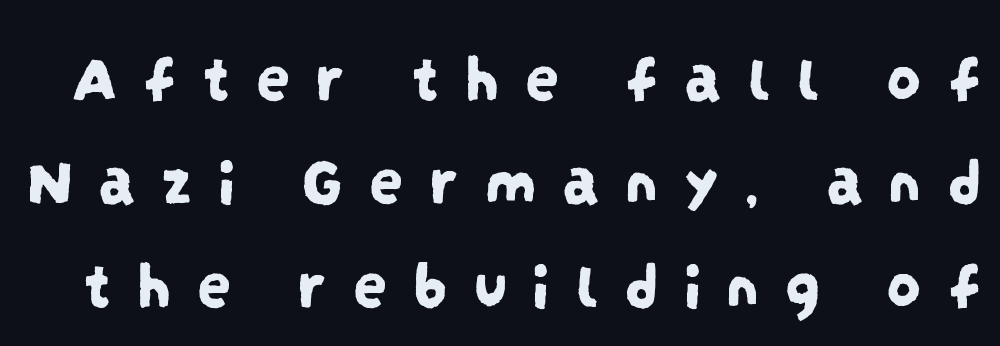
These lines have a slow, spaced-out rhythm from letter to letter. Is this a sans? Yes — the strokes have no serifs. Has an underline been added? It has not. The designer left line spacing at the default.
